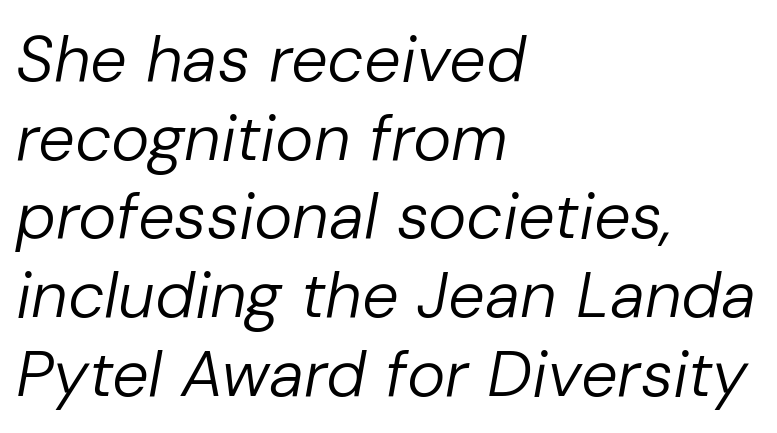
Default kerning and tracking; the words read as compact shapes. A light-to-regular cut is what we see here. Only glyphs here, with clear space below each row. Typeset ragged right — the left edge is the straight one. Would a proofreader flag this as italicized? Yes.
